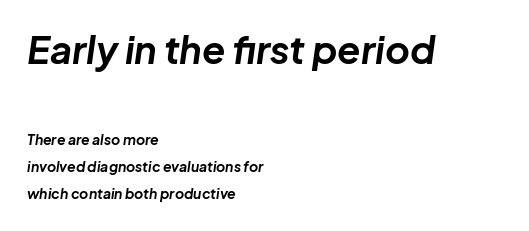
The image shows 38 px bold type, italic (leaning right); set left-aligned, loose line spacing (1.94x), normal letter spacing, not underlined; the first (top) block is 2.71x larger; low stroke contrast and a medium x-height.
